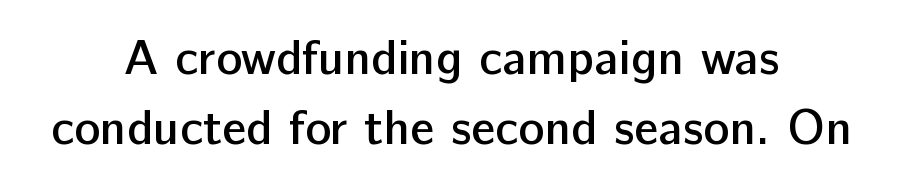
Note: no serifs on the glyphs. Summary of vertical rhythm: regular, with standard interline spacing. Italic: no, the glyphs are upright roman. Honestly, the letter spacing is just normal — you wouldn't notice it. Visually the block forms a symmetrical silhouette, jagged on both flanks. The characters look somewhat weighty, a semibold short of true bold.
